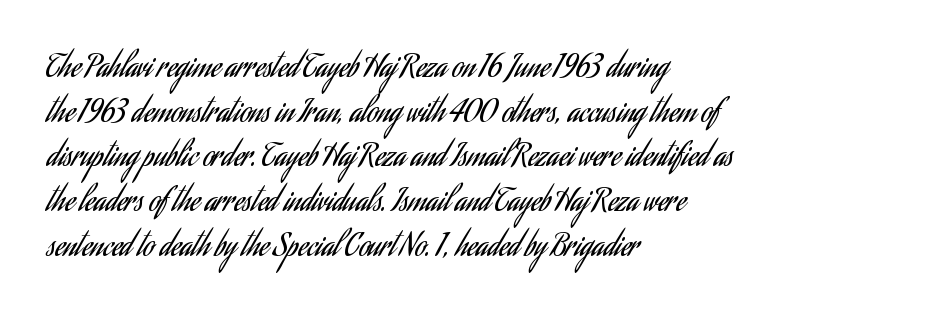
The paragraph has a hard left edge and a soft right edge. In terms of letterform style, serifs are entirely absent. Do the characters align in a grid? No, the font is proportional. Nobody touched the tracking dial on this one.
